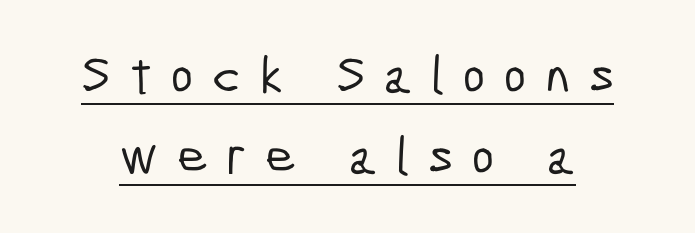
{"serif": "no", "width": "condensed", "stroke_contrast": "low", "x_height": "medium", "monospaced": "no", "underline": "yes", "line_spacing": "normal", "line_spacing_ratio": 1.52, "letter_spacing": "wide", "letter_spacing_em": 0.36, "glyph_px": 53}
